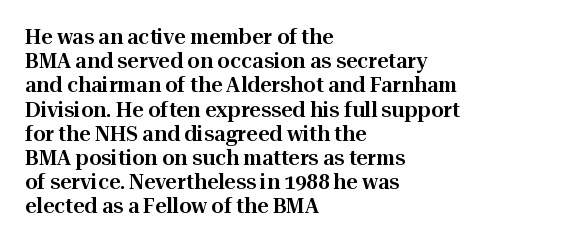
If you drew a line through each stem, it would be perfectly vertical. The line texture is even and compact thanks to regular tracking. Which margin do the lines hug? The left one — the right edge is uneven. Letters rest on an invisible, unmarked baseline.
